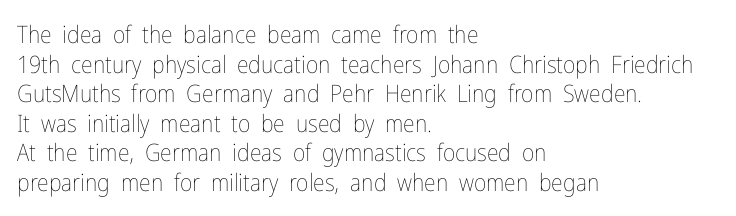
The image shows 24 px text type, upright; set left-aligned, line spacing 1.23x, normal letter spacing, not underlined.
